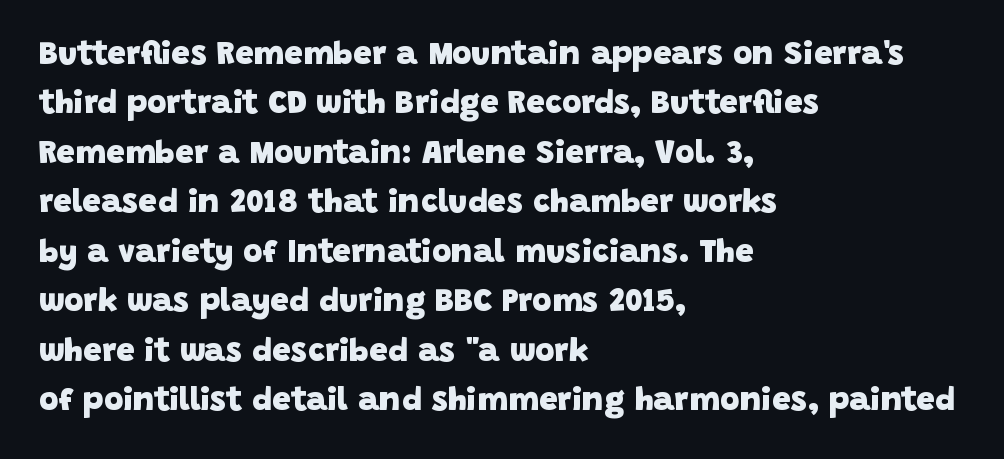
The space directly below the letters is spotless. Standard letterfit; no display-style spreading of the glyphs. The rendering uses natural spacing where letterforms have individual widths. Quick note: interline space is typical.
